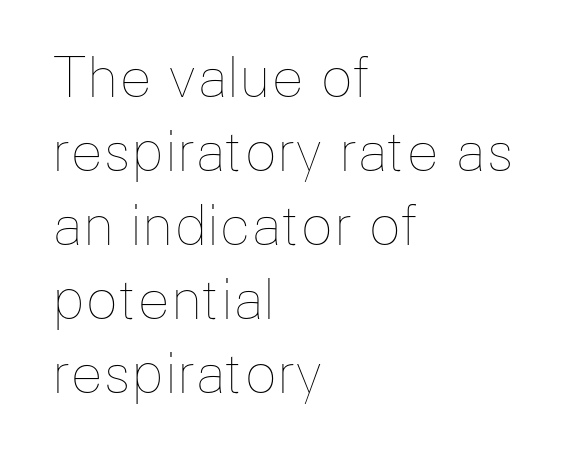
Q: Is the text bold? A: No.
Q: Is the text italic (slanted)? A: No, it is upright.
Q: Is the text underlined? A: No.
Q: How is the paragraph aligned? A: Left-aligned.
Q: Is the spacing between letters normal or unusually wide? A: Normal.
Q: Is the spacing between lines tight, normal or loose? A: Normal.
Q: Width (condensed, normal, or wide)? A: Normal.
Q: Stroke contrast? A: Low.
Q: x-height? A: Medium.
Q: Monospaced? A: No.
